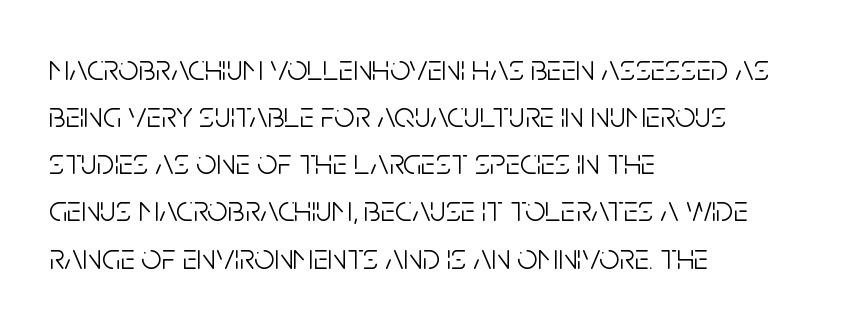
Q: Is the text bold? A: No.
Q: Is the text italic (slanted)? A: No, it is upright.
Q: Is the typeface a serif or a sans-serif typeface? A: Sans-serif.
Q: Is the text underlined? A: No.
Q: How is the paragraph aligned? A: Left-aligned.
Q: Is the spacing between letters normal or unusually wide? A: Normal.
Q: Is the spacing between lines tight, normal or loose? A: Normal.
Q: Width (condensed, normal, or wide)? A: Condensed.
Q: Stroke contrast? A: Low.
Q: x-height? A: Large.
Q: Monospaced? A: No.
